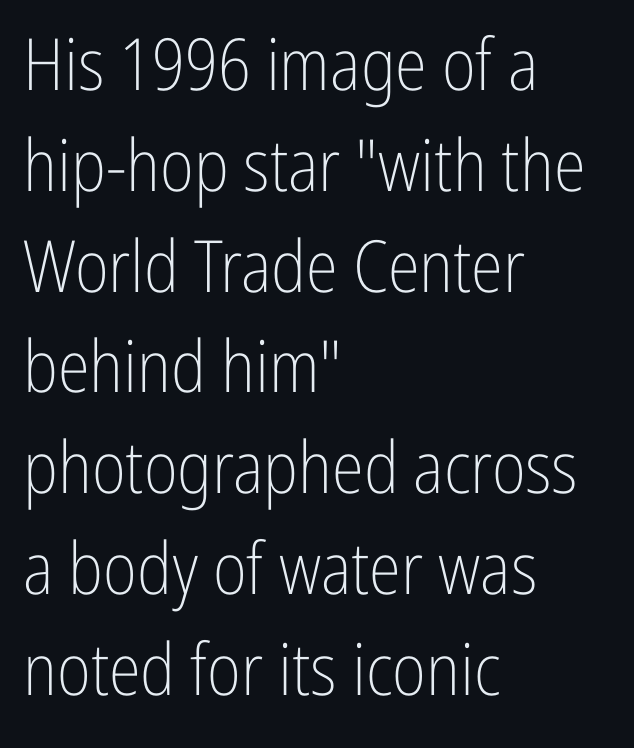
The image shows 72 px light, condensed sans-serif type, upright; set left-aligned, normal line spacing (1.4x), normal letter spacing, not underlined; low stroke contrast and a medium x-height.
